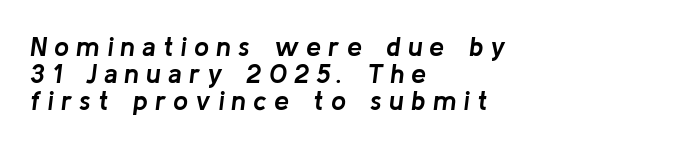
{"italic": "yes", "lean": "right", "slant_degrees": 8, "bold": "yes", "underline": "no", "align": "left", "line_spacing": "tight", "line_spacing_ratio": 1.0, "letter_spacing": "wide", "letter_spacing_em": 0.26, "glyph_px": 27}
